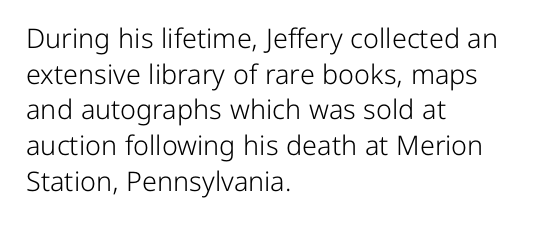
Notice how descenders clear the ascenders below comfortably — that's standard leading. Rule under the text: the space is simply empty. This rendering uses left alignment, leaving the right contour irregular. The type sits square on the baseline with zero lean. The font sits on the lighter half of the weight spectrum, regular included. The gaps between neighbouring characters are ordinary and unremarkable.
